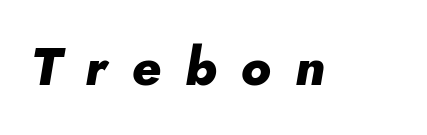
Q: Is the text bold? A: Yes.
Q: Is the text italic (slanted)? A: Yes, it leans right by about 10 degrees.
Q: Is the text underlined? A: No.
Q: Is the spacing between letters normal or unusually wide? A: Unusually wide.
Q: Width (condensed, normal, or wide)? A: Normal.
Q: Stroke contrast? A: Low.
Q: x-height? A: Small.
Q: Monospaced? A: No.
